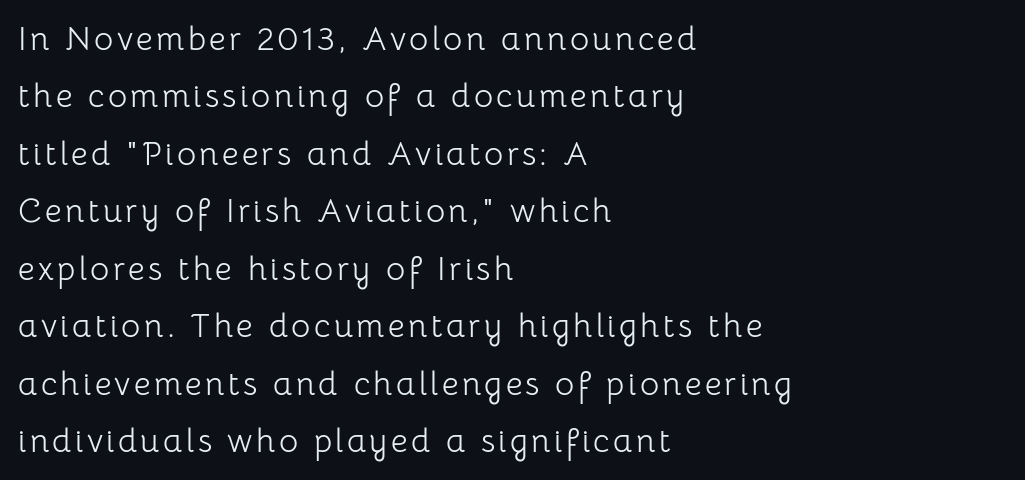
The image shows 33 px light sans-serif type, upright; set left-aligned, line spacing 1.74x, not underlined; low stroke contrast and a medium x-height.
